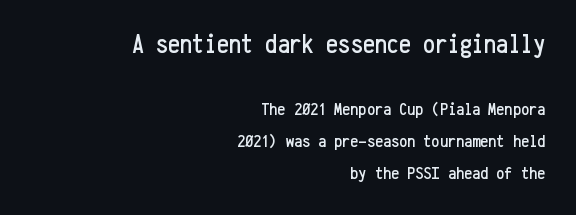
{"italic": "no", "underline": "no", "align": "right", "line_spacing_ratio": 1.77, "letter_spacing": "normal", "letter_spacing_em": 0.0, "larger_block": "first", "size_ratio": 1.5, "glyph_px": 27}
